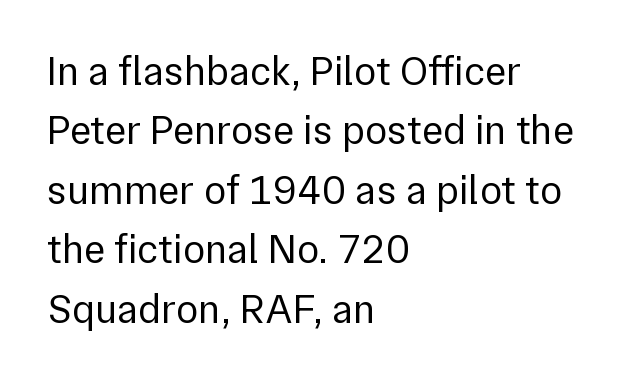
The image shows 41 px regular-weight sans-serif type, upright; set left-aligned, normal line spacing (1.45x), normal letter spacing, not underlined; low stroke contrast and a medium x-height.
